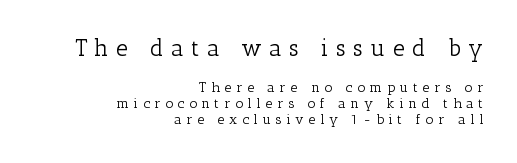
Quick note: underline off. The letters in the upper block stand taller than those in the block below. Think standard paragraph weight, or any step lighter than that. Italic? Not at all — the glyphs are vertical. This sample trades vertical openness for compactness between lines. Where is the straight margin? On the right.
